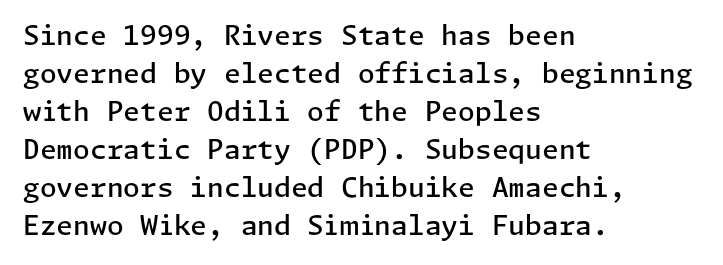
Q: Is the text bold? A: Semi-bold.
Q: Is the text italic (slanted)? A: No, it is upright.
Q: Is the text underlined? A: No.
Q: How is the paragraph aligned? A: Left-aligned.
Q: Is the spacing between letters normal or unusually wide? A: Normal.
Q: Is the spacing between lines tight, normal or loose? A: Normal.
